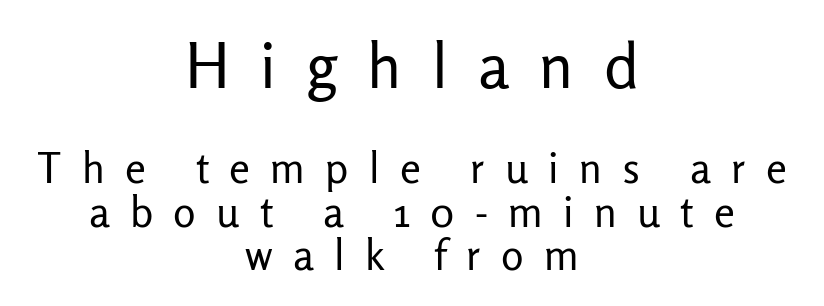
{"serif": "no", "italic": "no", "bold": "no", "weight": "regular", "width": "normal", "stroke_contrast": "low", "x_height": "medium", "monospaced": "no", "underline": "no", "align": "center", "line_spacing": "tight", "line_spacing_ratio": 1.03, "letter_spacing": "wide", "letter_spacing_em": 0.48, "larger_block": "first", "size_ratio": 1.5, "glyph_px": 63}
